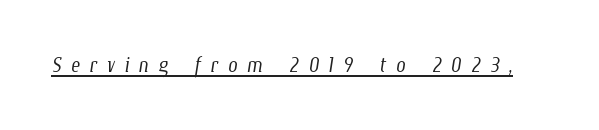
{"bold": "no", "weight": "light", "width": "condensed", "stroke_contrast": "low", "x_height": "medium", "monospaced": "no", "underline": "yes", "letter_spacing": "wide", "letter_spacing_em": 0.33, "glyph_px": 28}
